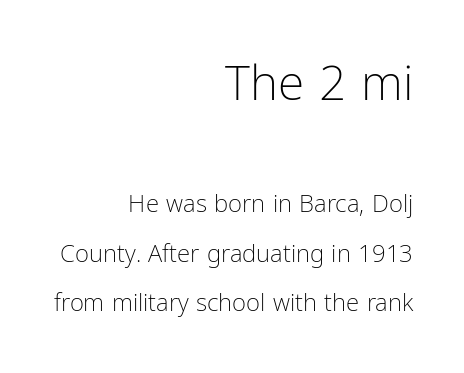
Q: Is the text bold? A: No.
Q: Is the text italic (slanted)? A: No, it is upright.
Q: Is the typeface a serif or a sans-serif typeface? A: Sans-serif.
Q: Is the text underlined? A: No.
Q: How is the paragraph aligned? A: Right-aligned.
Q: Is the spacing between letters normal or unusually wide? A: Normal.
Q: Is the spacing between lines tight, normal or loose? A: Loose.
Q: Which block of text is set in a larger size, the first (top) or the second (bottom)? A: The first (top) one.
Q: Width (condensed, normal, or wide)? A: Condensed.
Q: Stroke contrast? A: Low.
Q: x-height? A: Medium.
Q: Monospaced? A: No.
